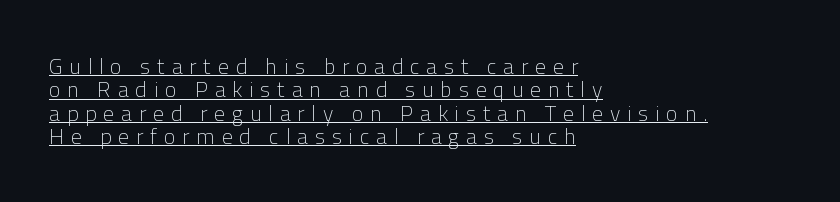
The image shows 22 px text type, upright; set left-aligned, tight line spacing (1.06x), unusually wide letter spacing (+0.31 em), underlined.
